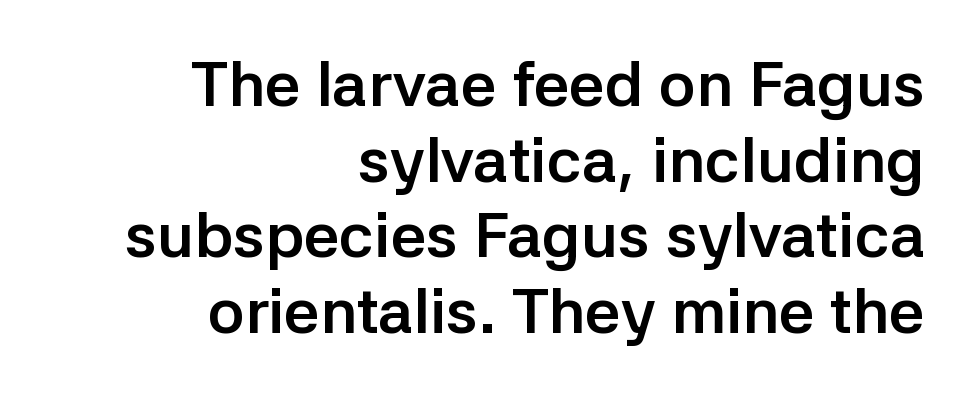
{"serif": "no", "italic": "no", "bold": "yes", "weight": "semibold", "width": "normal", "stroke_contrast": "low", "x_height": "medium", "monospaced": "no", "underline": "no", "align": "right", "line_spacing_ratio": 1.2, "letter_spacing": "normal", "letter_spacing_em": 0.0, "glyph_px": 63}
